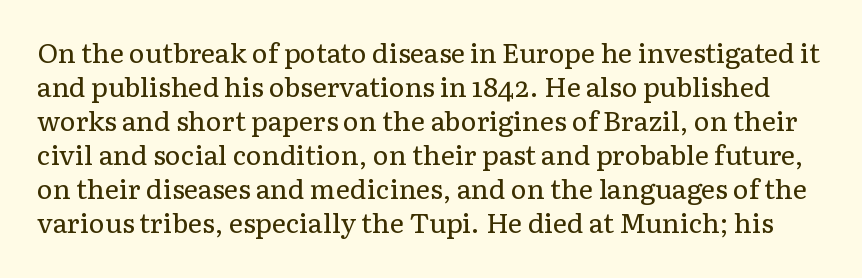
Q: Is the text bold? A: No.
Q: Is the text italic (slanted)? A: No, it is upright.
Q: Is the text underlined? A: No.
Q: Is the spacing between letters normal or unusually wide? A: Normal.
Q: Is the spacing between lines tight, normal or loose? A: Normal.
